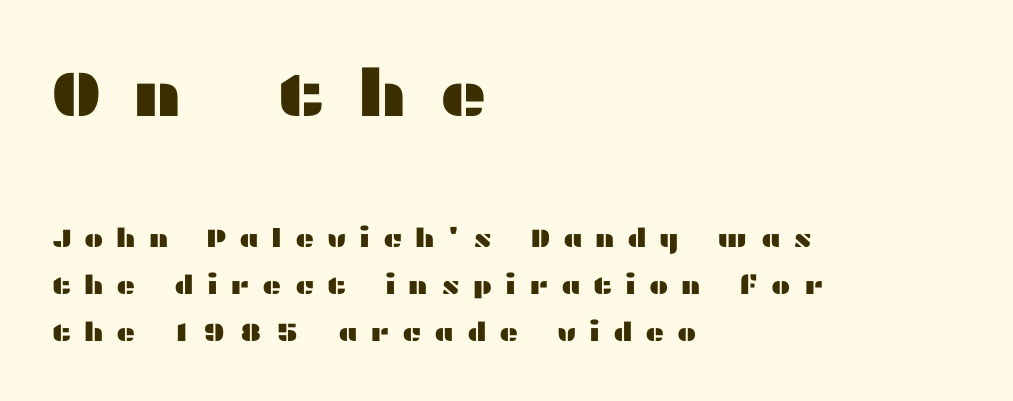
Unlike italic type, these characters show no tilt at all. Characters follow at a spacing far wider than the type designer built in. The letters advance in unequal steps, a hallmark of proportional type. This rendering employs a face without finishing strokes, i.e., a sans-serif. One-word summary of the alignment: left.
